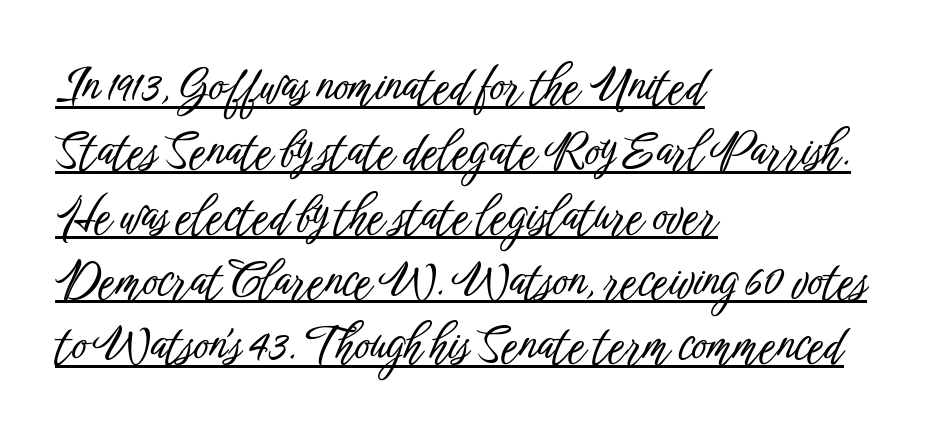
The image shows 46 px condensed sans-serif type; set left-aligned, normal line spacing (1.41x), normal letter spacing, underlined; low stroke contrast and a medium x-height.
